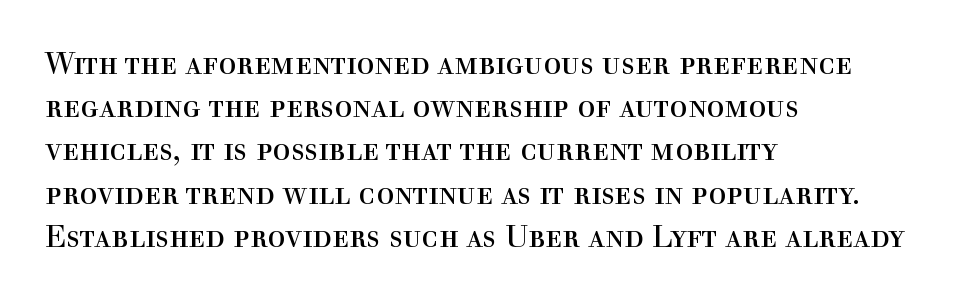
Honestly, there is no underline to notice here at all. Regarding serifs, this sample has them. The typesetter chose a ragged-right arrangement here. The passage shown is not bold in any degree.
